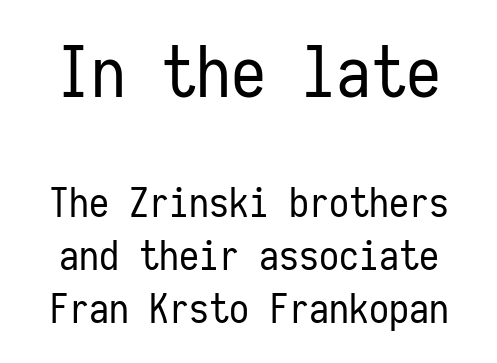
{"serif": "no", "italic": "no", "bold": "no", "weight": "regular", "width": "condensed", "stroke_contrast": "low", "x_height": "medium", "monospaced": "yes", "underline": "no", "line_spacing": "normal", "line_spacing_ratio": 1.33, "letter_spacing": "normal", "letter_spacing_em": 0.0, "larger_block": "first", "size_ratio": 1.75, "glyph_px": 70}
